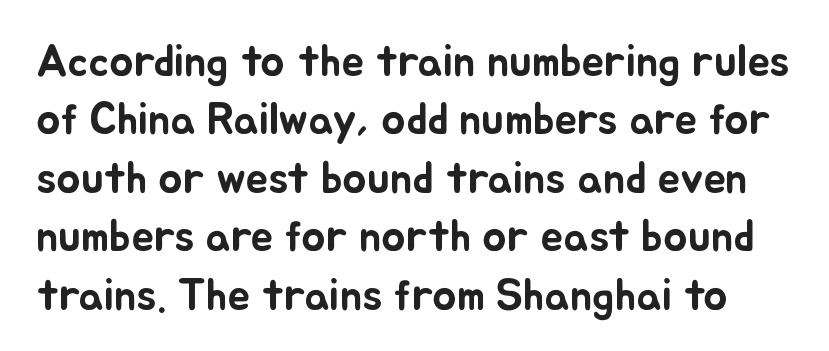
{"italic": "no", "width": "normal", "stroke_contrast": "low", "x_height": "small", "monospaced": "no", "underline": "no", "line_spacing": "normal", "line_spacing_ratio": 1.3, "letter_spacing": "normal", "letter_spacing_em": 0.0, "glyph_px": 45}
